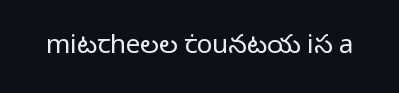
The image shows 26 px text type, upright; set normal letter spacing, not underlined.
